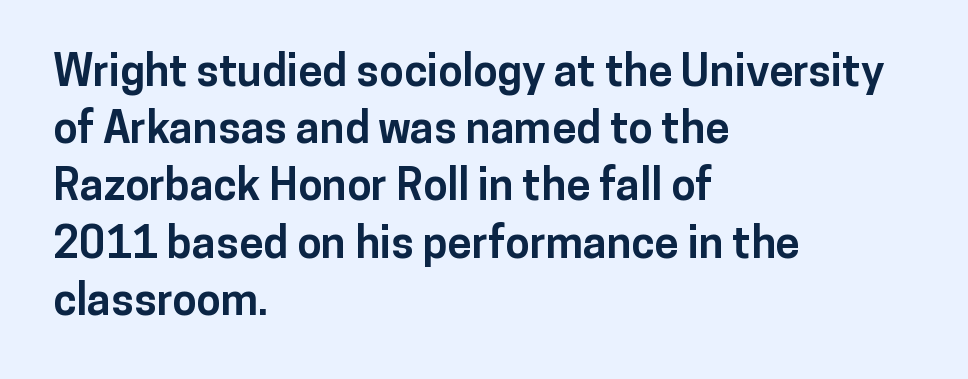
The image shows 44 px bold sans-serif type, upright; set left-aligned, normal line spacing (1.3x), normal letter spacing, not underlined; low stroke contrast and a medium x-height.
